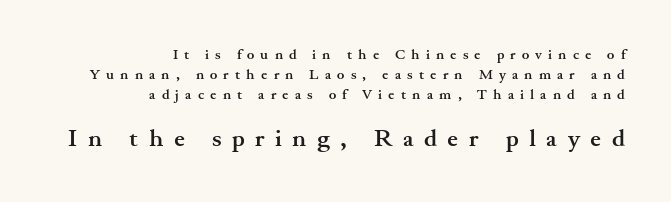
Q: Is the text bold? A: Yes.
Q: Is the text italic (slanted)? A: No, it is upright.
Q: Is the text underlined? A: No.
Q: How is the paragraph aligned? A: Right-aligned.
Q: Is the spacing between letters normal or unusually wide? A: Unusually wide.
Q: Is the spacing between lines tight, normal or loose? A: Normal.
Q: Which block of text is set in a larger size, the first (top) or the second (bottom)? A: The second (bottom) one.
